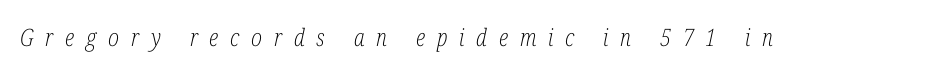
Q: Is the text bold? A: No.
Q: Is the text italic (slanted)? A: Yes, it leans right by about 12 degrees.
Q: Is the text underlined? A: No.
Q: Is the spacing between letters normal or unusually wide? A: Unusually wide.
